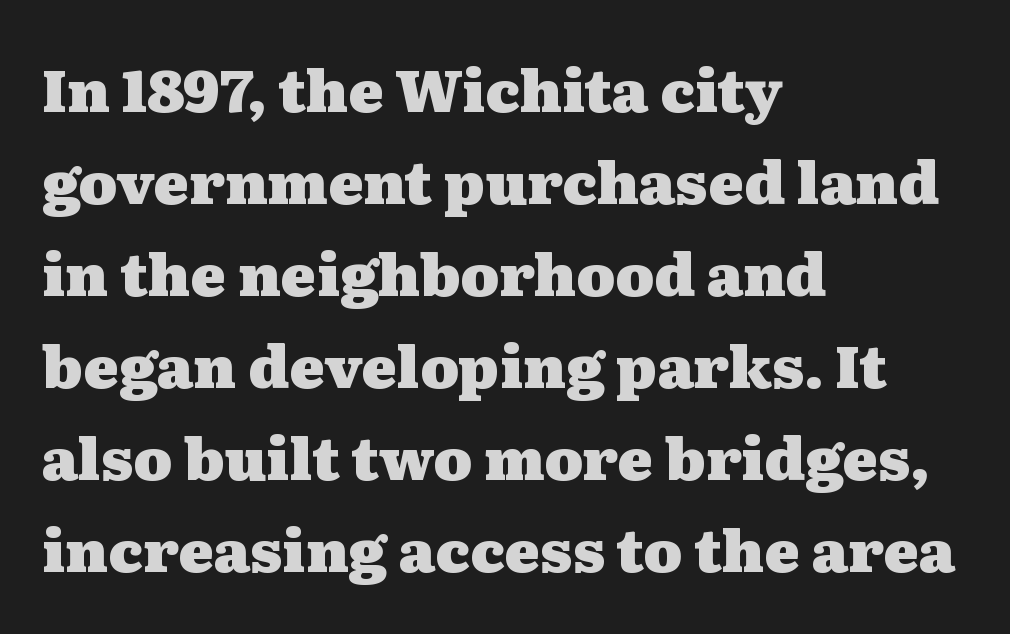
{"serif": "yes", "italic": "no", "bold": "yes", "weight": "heavy", "width": "wide", "stroke_contrast": "medium", "x_height": "medium", "monospaced": "no", "underline": "no", "align": "left", "line_spacing": "normal", "line_spacing_ratio": 1.56, "letter_spacing": "normal", "letter_spacing_em": 0.0, "glyph_px": 59}
